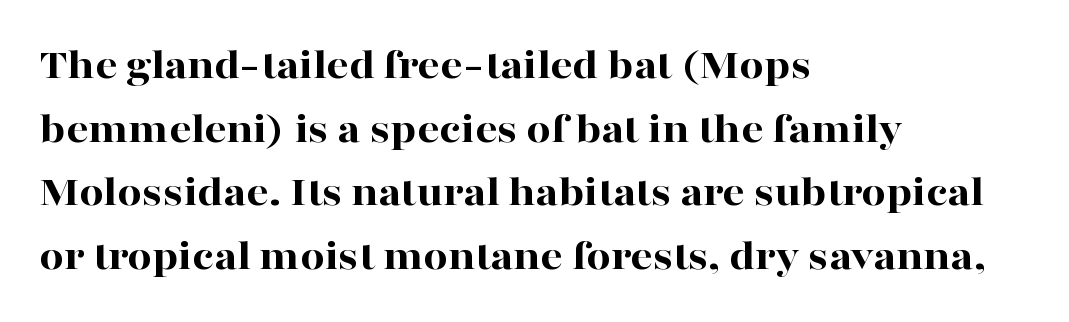
The image shows 43 px bold, wide serif type, upright; set left-aligned, normal line spacing (1.48x), normal letter spacing, not underlined; high stroke contrast and a medium x-height.
